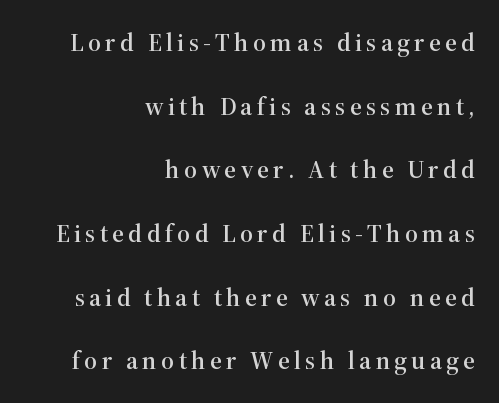
The image shows 26 px text type, upright; set right-aligned, loose line spacing (2.45x), not underlined.
